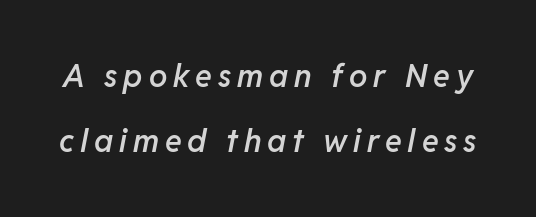
The image shows 31 px semibold type, italic (leaning right); set loose line spacing (2.1x), not underlined; low stroke contrast and a medium x-height.
